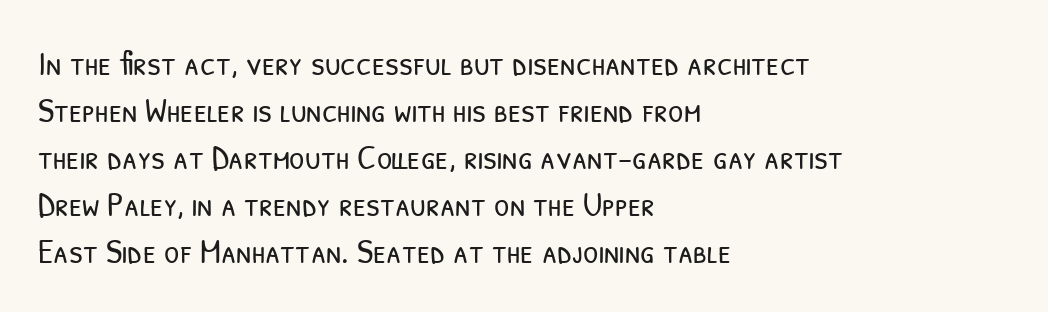
The image shows 35 px light, condensed sans-serif type; set left-aligned, normal line spacing (1.34x), normal letter spacing, not underlined; low stroke contrast and a medium x-height.
